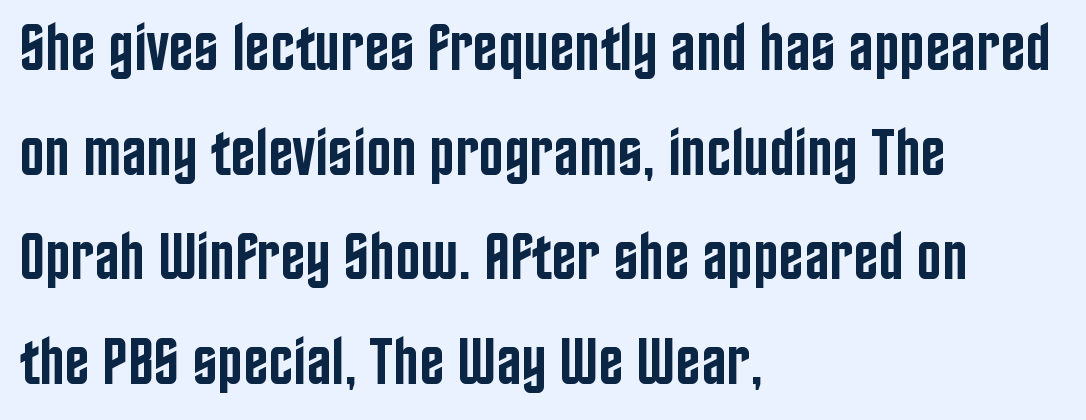
Think of a printed novel: that variable character pitch is what you see here. Default kerning and tracking; the words read as compact shapes. Tall strokes in this sample are plumb rather than angled. What kind of face is this? One without serifs — a sans. In terms of leading, this rendering sits right in the middle. The gap between lines stays unmarked.
